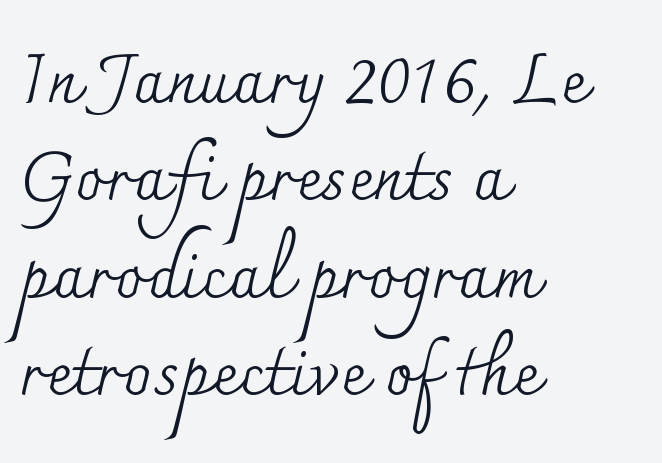
The text was rendered using a seriffed face with decorative stroke endings. These lines are rendered in a variable-pitch font. Is the letter spacing exaggerated? No — it looks like the ordinary default. Caption: face not bold, strokes unweighted.
